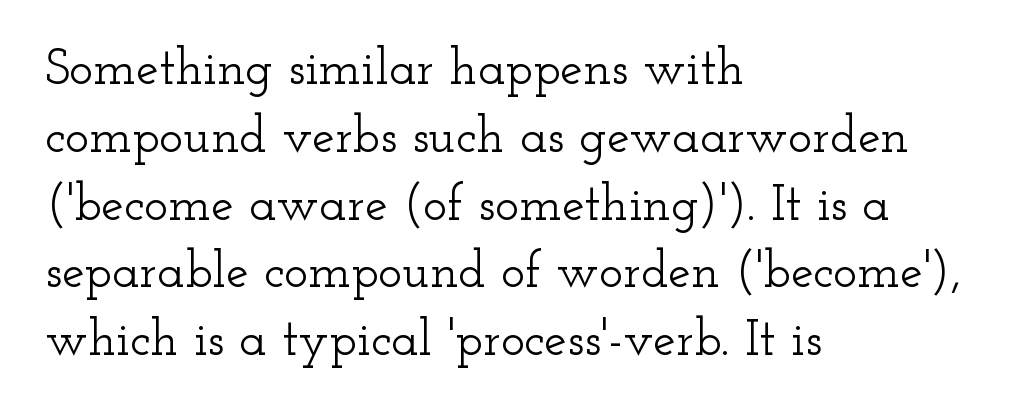
{"serif": "yes", "italic": "no", "width": "wide", "stroke_contrast": "low", "x_height": "small", "monospaced": "no", "underline": "no", "align": "left", "line_spacing": "normal", "line_spacing_ratio": 1.33, "letter_spacing": "normal", "letter_spacing_em": 0.0, "glyph_px": 51}
